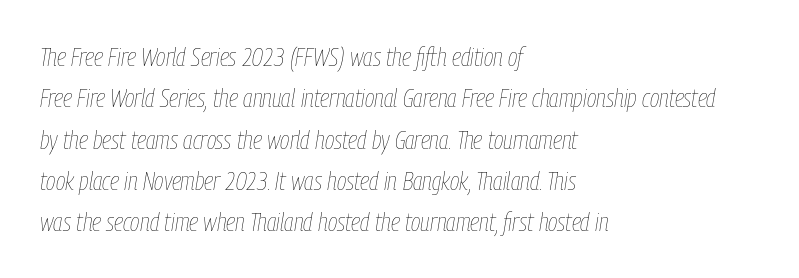
How are the letters spaced? Ordinarily, with no added tracking. Letters rest on an invisible, unmarked baseline. In terms of leading, this rendering sits right in the middle. Italic? Definitely — the glyphs are oblique.
